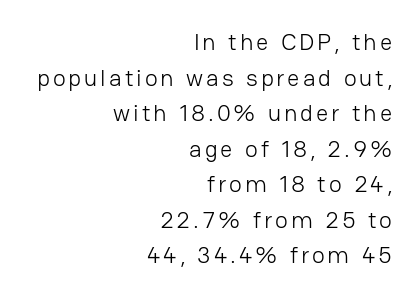
Posture: straight, roman, zero tilt. Underlining? Definitely not there. Interline gaps are of average width in this sample. Short and long lines alike share a common ending point at right. Letters have the restrained weight of plain body copy at most.
